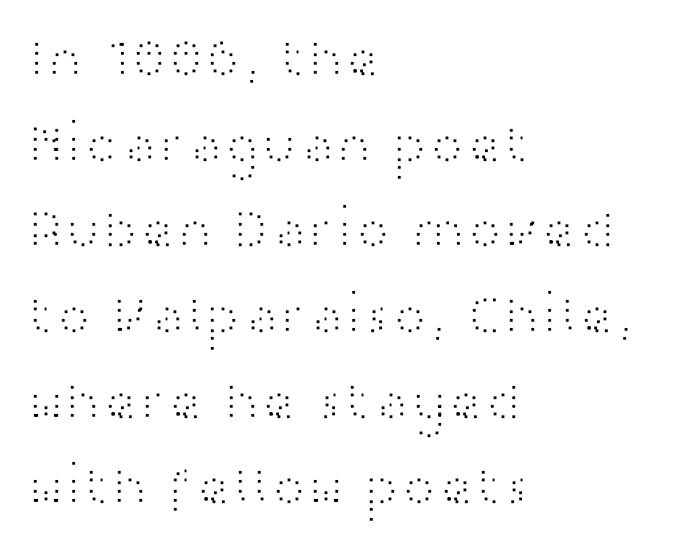
The image shows 56 px light, wide sans-serif type, upright; set left-aligned, normal line spacing (1.53x), normal letter spacing, not underlined; high stroke contrast and a medium x-height.
